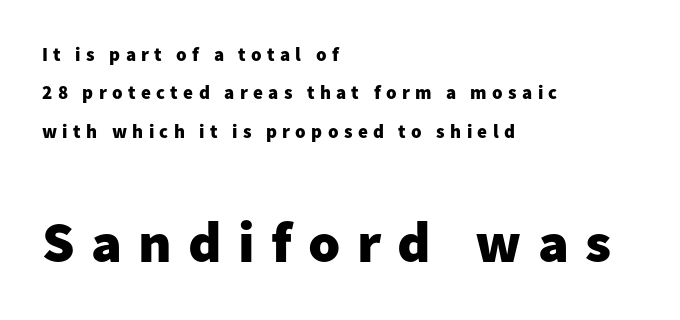
The face used here has the dense, thick strokes of a bold. Think of a printed novel: that variable character pitch is what you see here. The vertical gap from one line to the next is large. The designer went with a sans here, leaving each stem footless.
